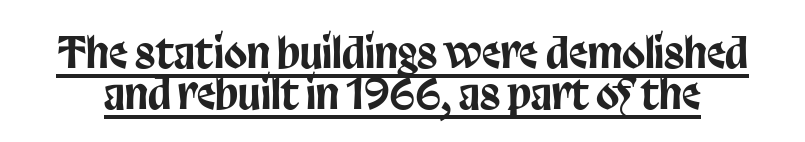
A typesetter would label this face a sans. The line-height multiplier appears low, near solid setting. The letterforms sit shoulder to shoulder at normal distance. This sample uses an upright cut, with every glyph sitting square on the baseline.
